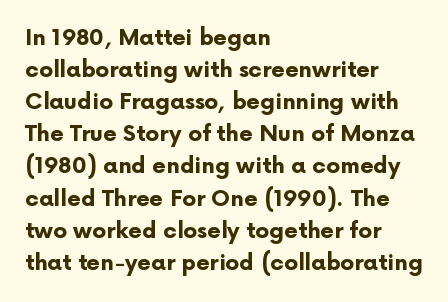
These lines were composed using upright roman letters. Bare-footed words on every line. The vertical gap from one line to the next is medium. Leftover space on each line is placed entirely after the last word. The line texture is even and compact thanks to regular tracking.
